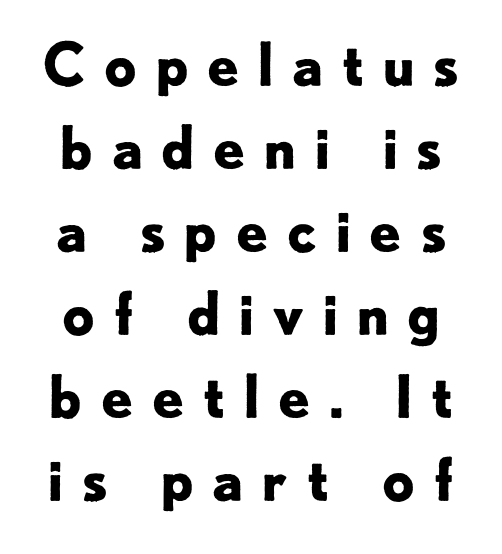
This is the regular roman posture of the typeface. The area under the type is left untouched. The space between consecutive lines is moderate. Character widths vary here, with narrow letters taking less room than wide ones. The type family on display is of the sans-serif kind. The type is letterspaced generously, with wide tracking.
